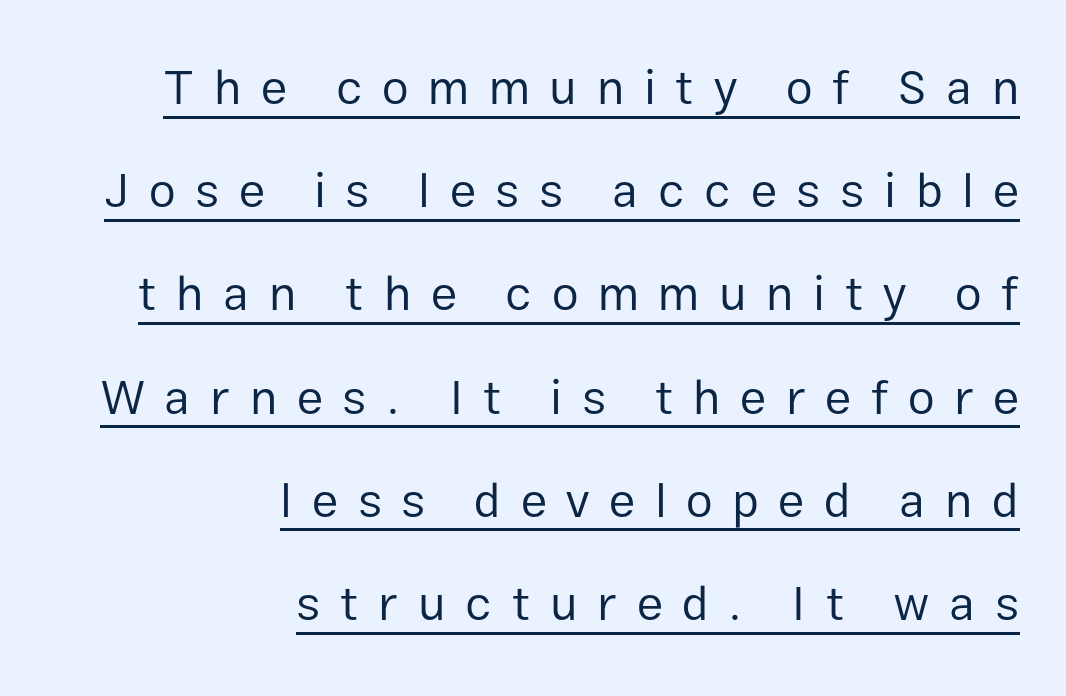
{"serif": "no", "italic": "no", "bold": "no", "weight": "regular", "width": "normal", "stroke_contrast": "low", "x_height": "medium", "monospaced": "no", "underline": "yes", "align": "right", "line_spacing": "loose", "line_spacing_ratio": 2.15, "letter_spacing": "wide", "letter_spacing_em": 0.41, "glyph_px": 48}
